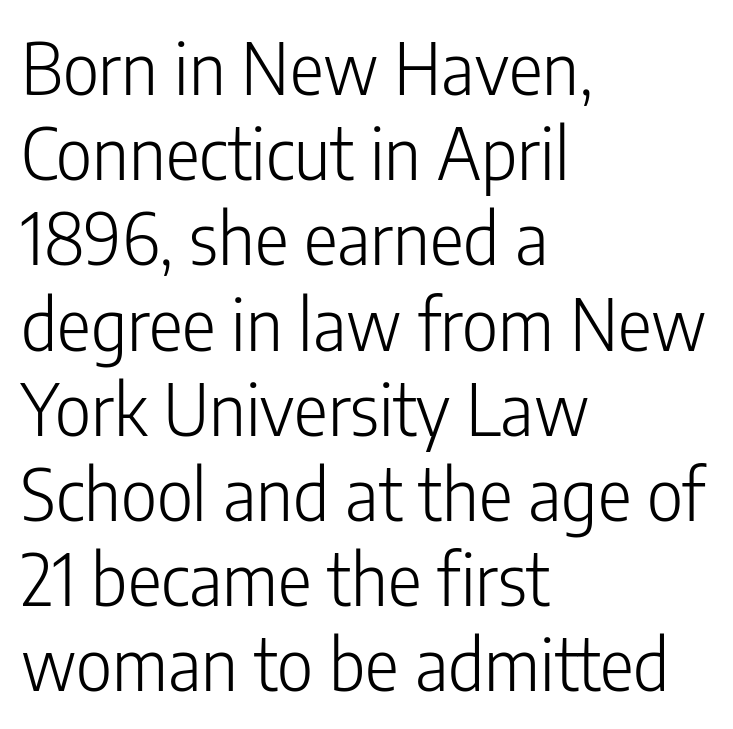
Q: Is the text bold? A: No.
Q: Is the text italic (slanted)? A: No, it is upright.
Q: Is the typeface a serif or a sans-serif typeface? A: Sans-serif.
Q: Is the text underlined? A: No.
Q: How is the paragraph aligned? A: Left-aligned.
Q: Is the spacing between letters normal or unusually wide? A: Normal.
Q: Width (condensed, normal, or wide)? A: Condensed.
Q: Stroke contrast? A: Low.
Q: x-height? A: Medium.
Q: Monospaced? A: No.
